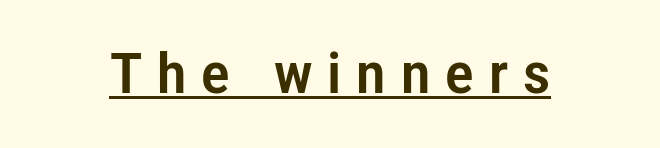
The specimen includes a rule beneath the text block's lines. Nothing sits at the stroke ends, so this counts as sans-serif. Spacing verdict: proportional, widths tailored to each character. How are the letters spaced? Widely, with obvious added tracking. Upright lettering throughout.
